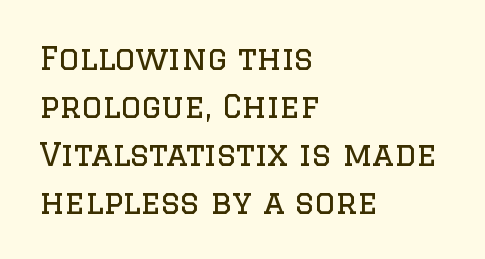
The image shows 32 px regular-weight serif type, upright; set left-aligned, normal line spacing (1.5x), normal letter spacing, not underlined; low stroke contrast and a large x-height.
